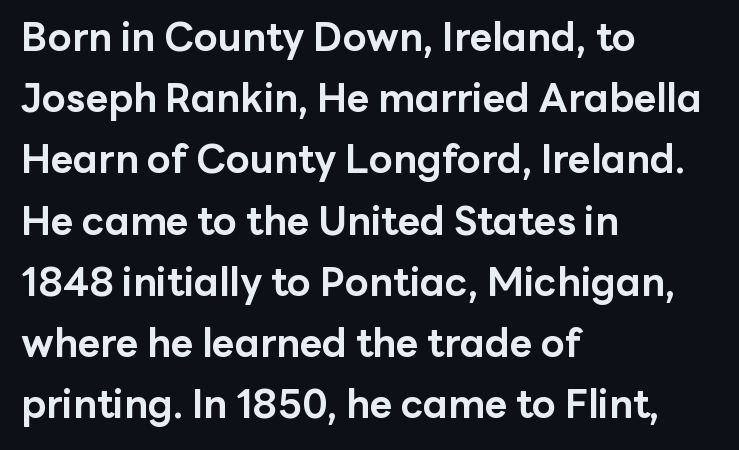
Does the copy run flush right? No — it runs flush left. The letters advance in unequal steps, a hallmark of proportional type. Words appear dense and cohesive because spacing is normal. The string is rendered with underlining switched off. The block of text has a typical density, with ordinary space between rows.
